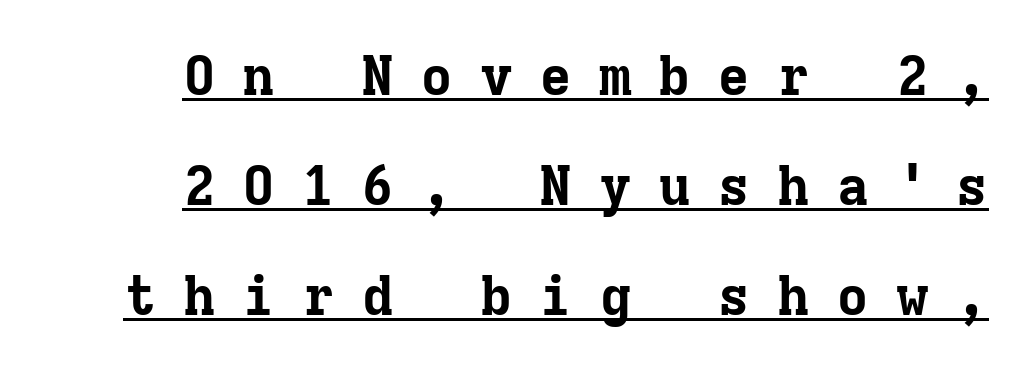
Q: Is the text bold? A: Yes.
Q: Is the text italic (slanted)? A: No, it is upright.
Q: Is the typeface a serif or a sans-serif typeface? A: Serif.
Q: Is the text underlined? A: Yes.
Q: Is the spacing between letters normal or unusually wide? A: Unusually wide.
Q: Is the spacing between lines tight, normal or loose? A: Loose.
Q: Width (condensed, normal, or wide)? A: Normal.
Q: Stroke contrast? A: Low.
Q: x-height? A: Medium.
Q: Monospaced? A: Yes.
